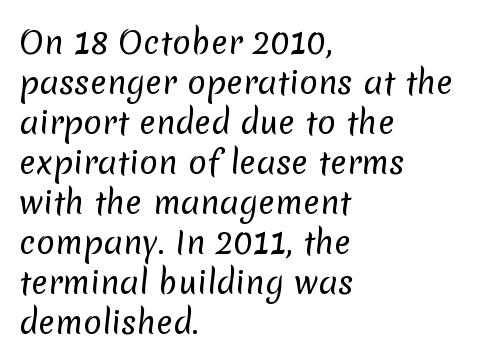
{"serif": "no", "bold": "no", "weight": "regular", "width": "normal", "stroke_contrast": "low", "x_height": "medium", "monospaced": "no", "underline": "no", "align": "left", "line_spacing": "normal", "line_spacing_ratio": 1.29, "letter_spacing": "normal", "letter_spacing_em": 0.0, "glyph_px": 31}
